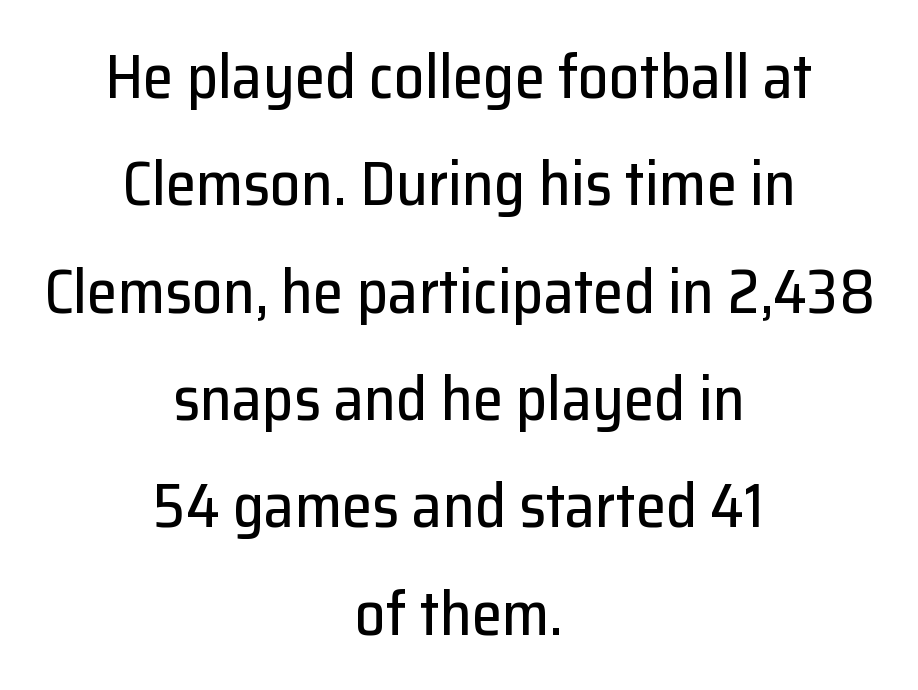
Is this a fixed-width face? No — the glyphs have proportional, varying widths. The whitespace from short lines is split evenly between both sides. The strip under each line holds only bare page. Unlike italic type, these characters show no tilt at all. In terms of letterspacing, this is plain default setting.
